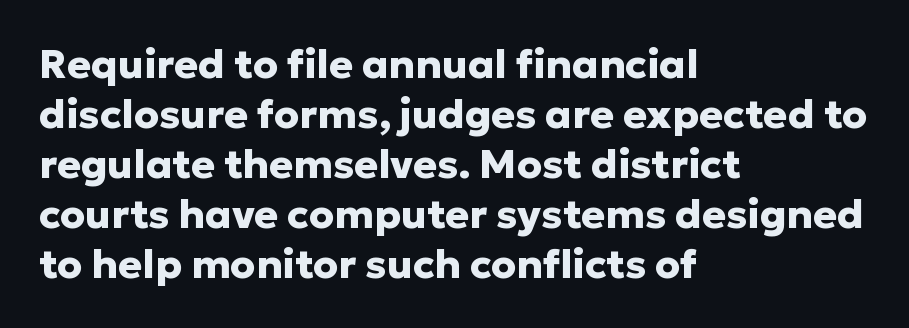
Q: Is the text bold? A: Yes.
Q: Is the text italic (slanted)? A: No, it is upright.
Q: Is the typeface a serif or a sans-serif typeface? A: Sans-serif.
Q: Is the text underlined? A: No.
Q: How is the paragraph aligned? A: Left-aligned.
Q: Is the spacing between letters normal or unusually wide? A: Normal.
Q: Is the spacing between lines tight, normal or loose? A: Normal.
Q: Width (condensed, normal, or wide)? A: Normal.
Q: Stroke contrast? A: Low.
Q: x-height? A: Medium.
Q: Monospaced? A: No.
